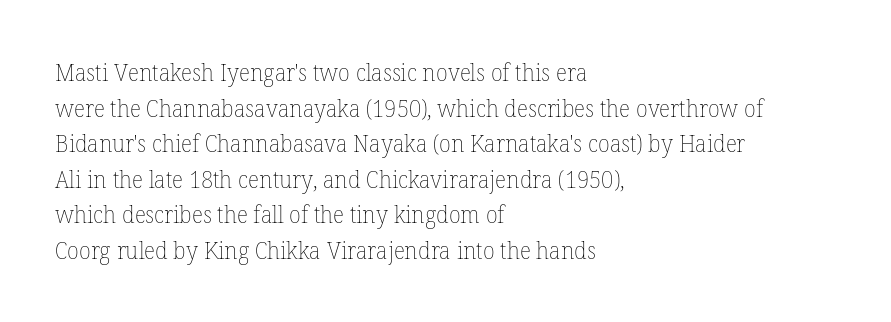
Q: Is the text bold? A: No.
Q: Is the text italic (slanted)? A: No, it is upright.
Q: Is the text underlined? A: No.
Q: How is the paragraph aligned? A: Left-aligned.
Q: Is the spacing between letters normal or unusually wide? A: Normal.
Q: Is the spacing between lines tight, normal or loose? A: Normal.
